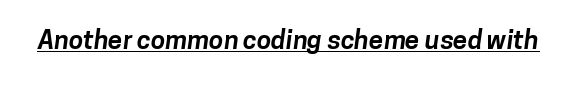
Q: Is the text bold? A: Yes.
Q: Is the text underlined? A: Yes.
Q: Is the spacing between letters normal or unusually wide? A: Normal.
